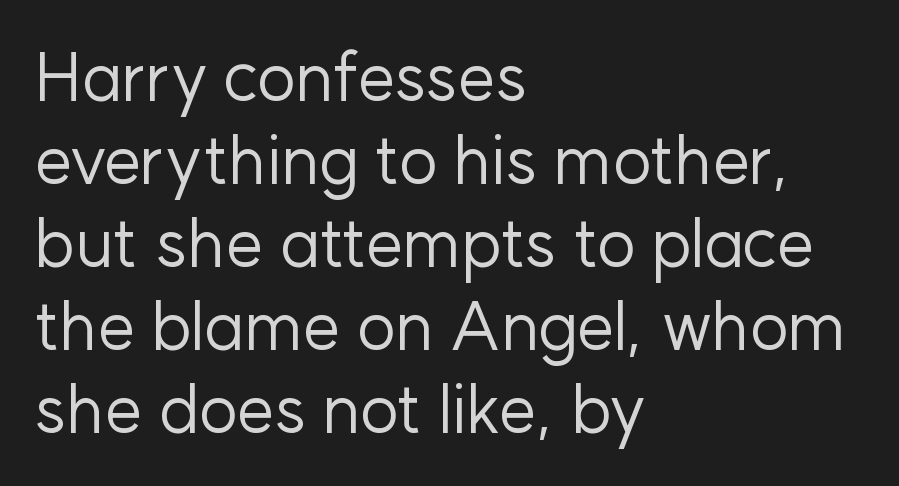
Q: Is the text bold? A: No.
Q: Is the text italic (slanted)? A: No, it is upright.
Q: Is the typeface a serif or a sans-serif typeface? A: Sans-serif.
Q: Is the text underlined? A: No.
Q: How is the paragraph aligned? A: Left-aligned.
Q: Is the spacing between letters normal or unusually wide? A: Normal.
Q: Width (condensed, normal, or wide)? A: Normal.
Q: Stroke contrast? A: Low.
Q: x-height? A: Medium.
Q: Monospaced? A: No.
